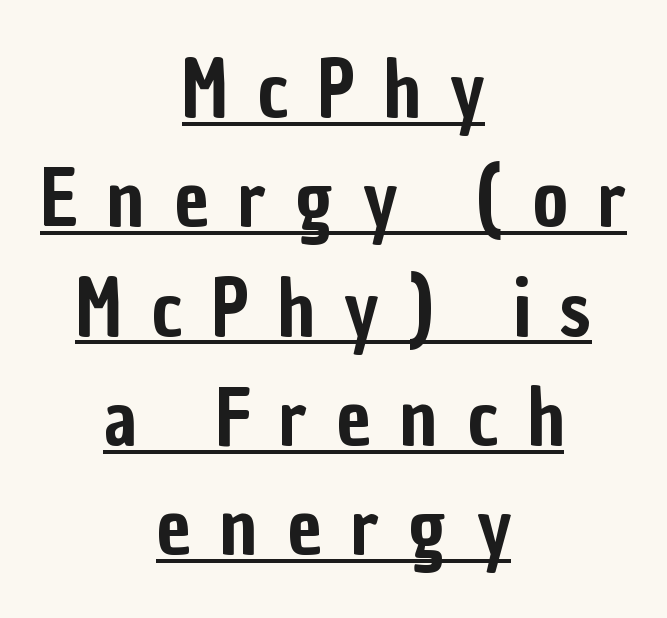
{"serif": "no", "italic": "no", "width": "condensed", "stroke_contrast": "low", "x_height": "medium", "monospaced": "no", "underline": "yes", "align": "center", "line_spacing": "normal", "line_spacing_ratio": 1.42, "letter_spacing": "wide", "letter_spacing_em": 0.38, "glyph_px": 77}
